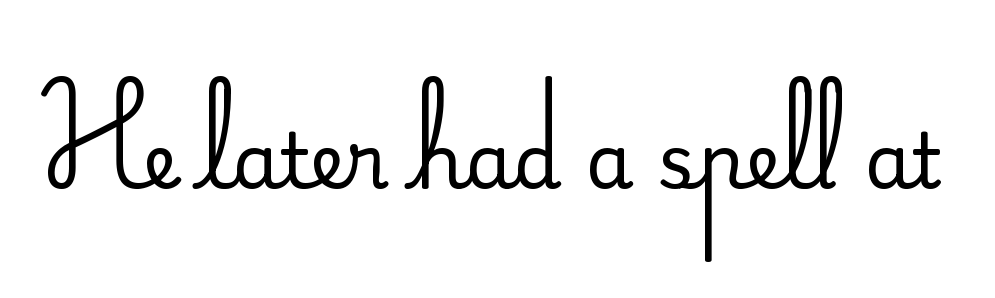
Q: Is the text italic (slanted)? A: No, it is upright.
Q: Is the typeface a serif or a sans-serif typeface? A: Serif.
Q: Is the text underlined? A: No.
Q: Is the spacing between letters normal or unusually wide? A: Normal.
Q: Width (condensed, normal, or wide)? A: Normal.
Q: Stroke contrast? A: Medium.
Q: x-height? A: Small.
Q: Monospaced? A: No.
